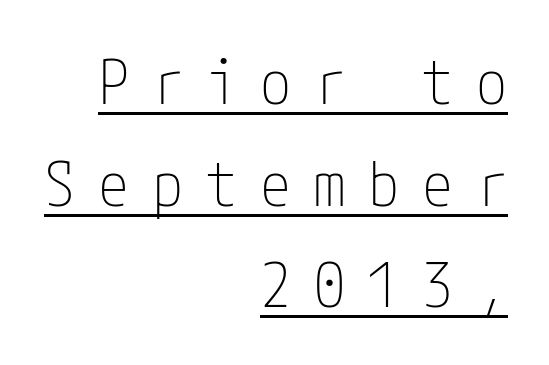
Q: Is the text bold? A: No.
Q: Is the text italic (slanted)? A: No, it is upright.
Q: Is the typeface a serif or a sans-serif typeface? A: Sans-serif.
Q: Is the text underlined? A: Yes.
Q: How is the paragraph aligned? A: Right-aligned.
Q: Is the spacing between letters normal or unusually wide? A: Unusually wide.
Q: Is the spacing between lines tight, normal or loose? A: Normal.
Q: Width (condensed, normal, or wide)? A: Condensed.
Q: Stroke contrast? A: Low.
Q: x-height? A: Medium.
